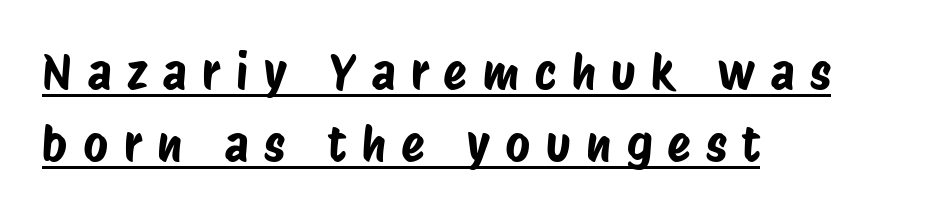
This rendering uses left alignment, leaving the right contour irregular. This sample uses expanded letter spacing, leaving extra air between glyphs. Varying glyph widths throughout — classic text-font behaviour. Looks like someone drew a line under every word here. You can tell from the bare stems that sans-serif type was used. A normal amount of white space separates one row of letters from the next.
